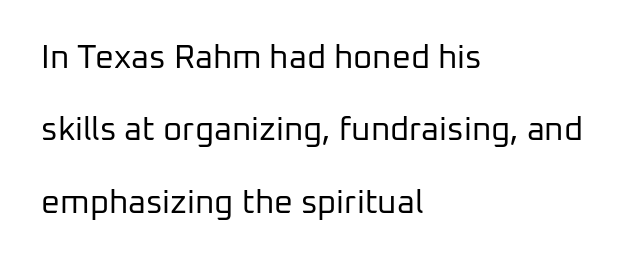
The image shows 33 px regular-weight sans-serif type, upright; set left-aligned, loose line spacing (2.19x), normal letter spacing, not underlined; low stroke contrast and a medium x-height.
